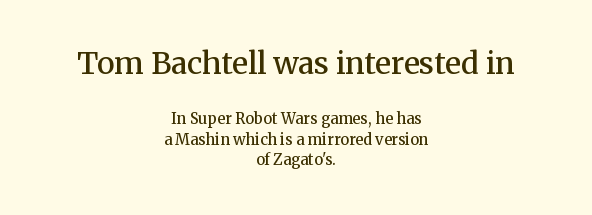
Strokes here are thickened, but only to semibold level. Each new line begins a customary step beneath the previous one. Ordinary non-slanted type is in use. Little horizontal feet cap the strokes, marking this as serif type. The passage is arranged like a title page — every line centered.
